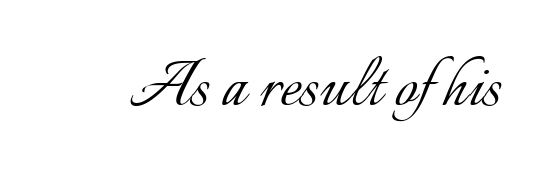
{"bold": "no", "weight": "light", "width": "normal", "stroke_contrast": "low", "x_height": "small", "monospaced": "no", "underline": "no", "letter_spacing": "normal", "letter_spacing_em": 0.0, "glyph_px": 79}
